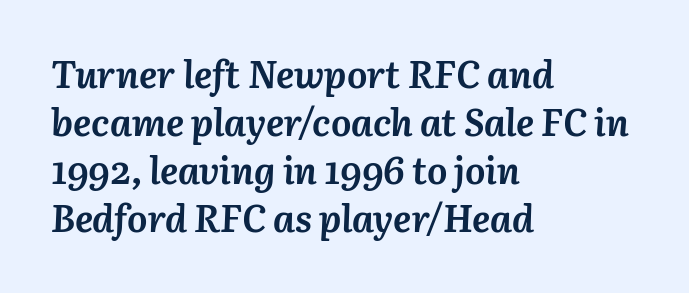
{"italic": "yes", "lean": "right", "slant_degrees": 3, "bold": "yes", "weight": "semibold", "width": "normal", "stroke_contrast": "medium", "x_height": "medium", "monospaced": "no", "underline": "no", "align": "left", "line_spacing": "normal", "line_spacing_ratio": 1.26, "letter_spacing": "normal", "letter_spacing_em": 0.0, "glyph_px": 38}
